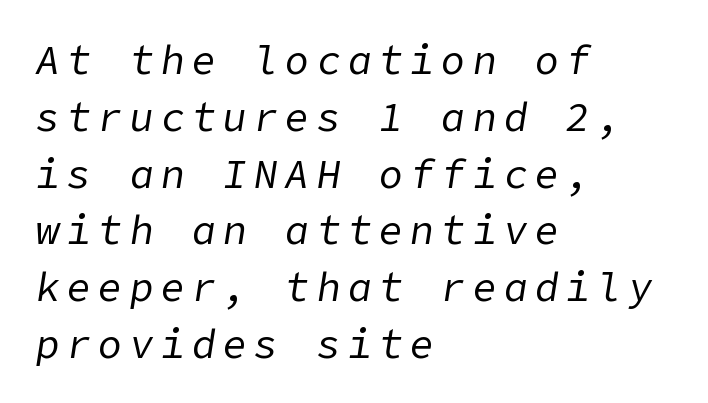
Q: Is the text bold? A: No.
Q: Is the text italic (slanted)? A: Yes, it leans right by about 9 degrees.
Q: Is the text underlined? A: No.
Q: How is the paragraph aligned? A: Left-aligned.
Q: Is the spacing between lines tight, normal or loose? A: Normal.
Q: Width (condensed, normal, or wide)? A: Normal.
Q: Stroke contrast? A: Low.
Q: x-height? A: Medium.
